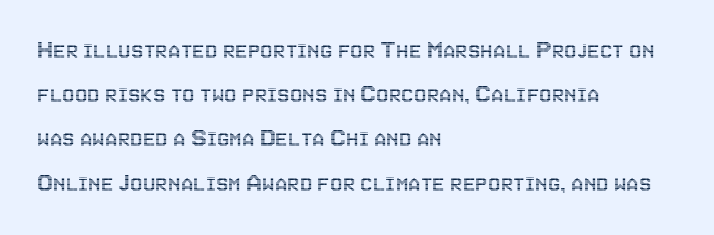
The image shows 28 px condensed type, upright; set left-aligned, normal line spacing (1.58x), normal letter spacing, not underlined; a large x-height.
